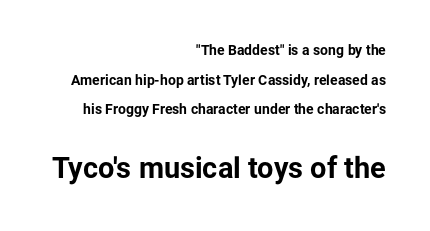
Q: Is the text bold? A: Yes.
Q: Is the text italic (slanted)? A: No, it is upright.
Q: Is the typeface a serif or a sans-serif typeface? A: Sans-serif.
Q: Is the text underlined? A: No.
Q: How is the paragraph aligned? A: Right-aligned.
Q: Is the spacing between letters normal or unusually wide? A: Normal.
Q: Is the spacing between lines tight, normal or loose? A: Loose.
Q: Which block of text is set in a larger size, the first (top) or the second (bottom)? A: The second (bottom) one.
Q: Width (condensed, normal, or wide)? A: Normal.
Q: Stroke contrast? A: Low.
Q: x-height? A: Medium.
Q: Monospaced? A: No.
